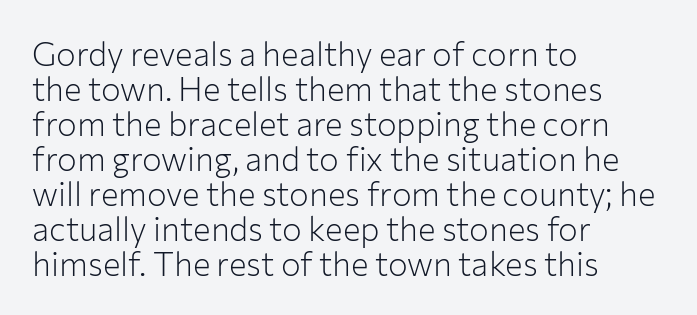
Q: Is the text bold? A: No.
Q: Is the text italic (slanted)? A: No, it is upright.
Q: Is the typeface a serif or a sans-serif typeface? A: Sans-serif.
Q: Is the text underlined? A: No.
Q: How is the paragraph aligned? A: Left-aligned.
Q: Is the spacing between letters normal or unusually wide? A: Normal.
Q: Is the spacing between lines tight, normal or loose? A: Tight.
Q: Width (condensed, normal, or wide)? A: Normal.
Q: Stroke contrast? A: Low.
Q: x-height? A: Medium.
Q: Monospaced? A: No.
